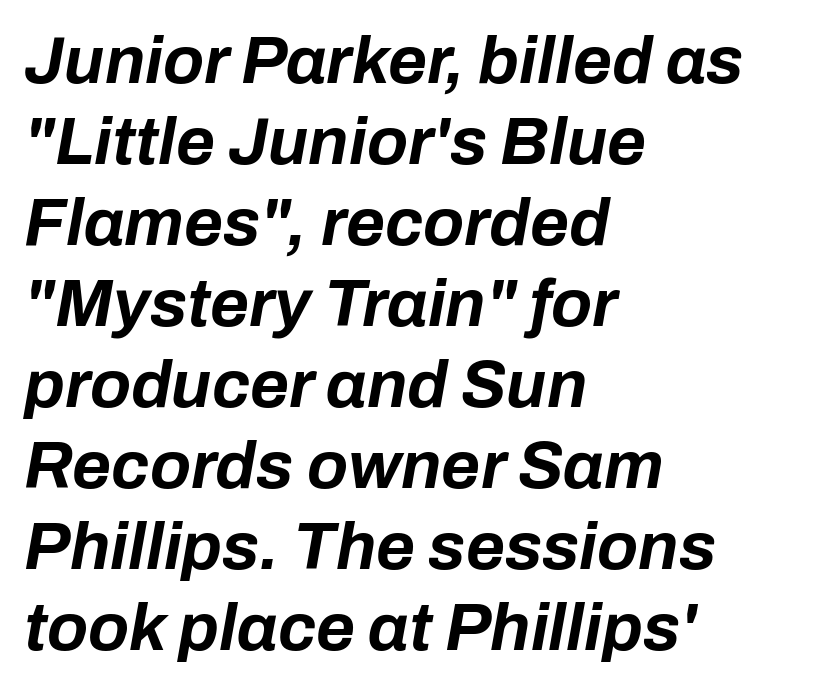
The image shows 67 px bold type, italic (leaning right); set left-aligned, line spacing 1.21x, normal letter spacing, not underlined; low stroke contrast and a medium x-height.
